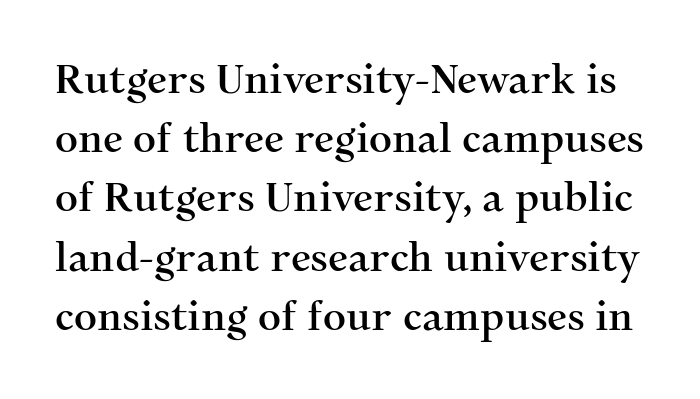
{"serif": "yes", "italic": "no", "width": "normal", "stroke_contrast": "medium", "x_height": "medium", "monospaced": "no", "underline": "no", "line_spacing": "normal", "line_spacing_ratio": 1.48, "letter_spacing": "normal", "letter_spacing_em": 0.0, "glyph_px": 40}
